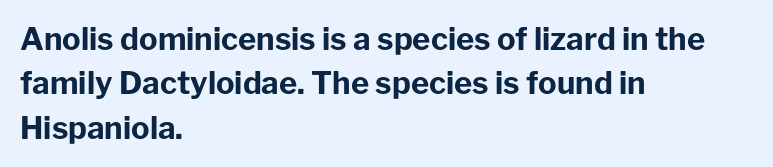
What's the leading like? Ordinary, nothing unusual. These lines were composed using upright roman letters. Nope, no serifs anywhere on these letters. Where is the straight margin? On the left. The rendering uses a bold face; every stroke is thick and dark. Character widths vary here, with narrow letters taking less room than wide ones.
